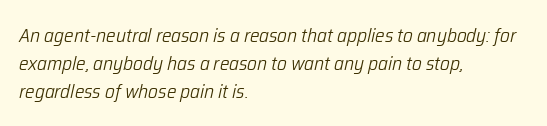
{"italic": "yes", "lean": "right", "slant_degrees": 12, "bold": "no", "underline": "no", "align": "left", "line_spacing": "normal", "line_spacing_ratio": 1.39, "letter_spacing": "normal", "letter_spacing_em": 0.0, "glyph_px": 20}
